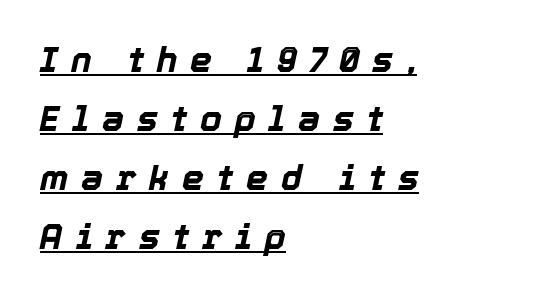
Each word looks stretched out because of the extra space between its letters. Note the varied advance widths — an 'i' is clearly narrower than an 'm'. Quick note: underline on. It's the slanting kind of type.
